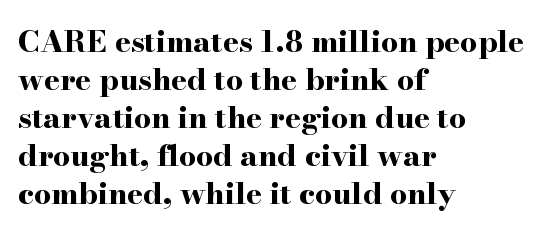
{"serif": "yes", "italic": "no", "bold": "yes", "weight": "bold", "width": "wide", "stroke_contrast": "high", "x_height": "small", "monospaced": "no", "underline": "no", "align": "left", "line_spacing": "normal", "line_spacing_ratio": 1.27, "letter_spacing": "normal", "letter_spacing_em": 0.0, "glyph_px": 30}
